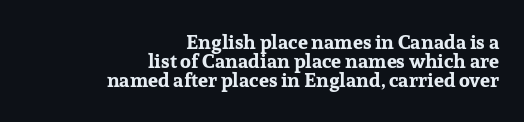
{"italic": "no", "bold": "yes", "underline": "no", "align": "right", "line_spacing": "tight", "line_spacing_ratio": 0.96, "letter_spacing": "normal", "letter_spacing_em": 0.0, "glyph_px": 20}
